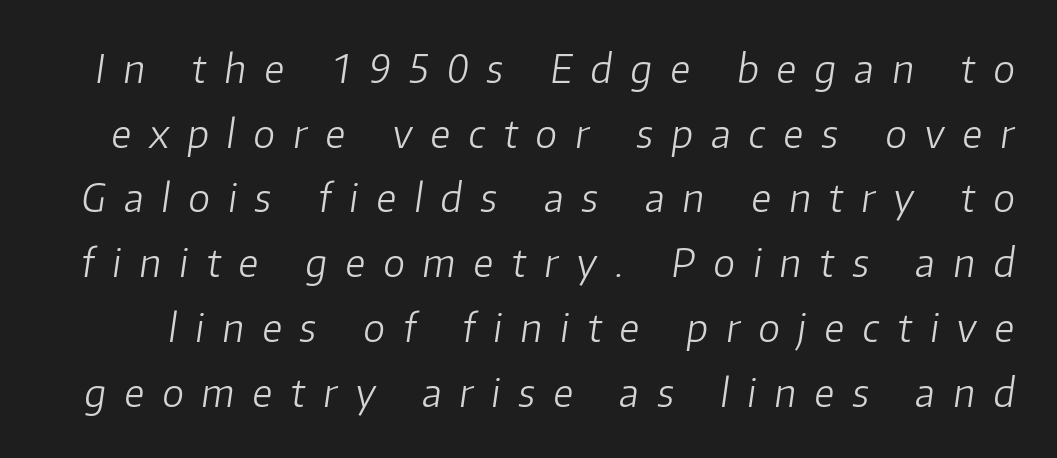
The image shows 39 px light type, italic (leaning right); set normal line spacing (1.66x), unusually wide letter spacing (+0.47 em), not underlined; low stroke contrast and a medium x-height.
